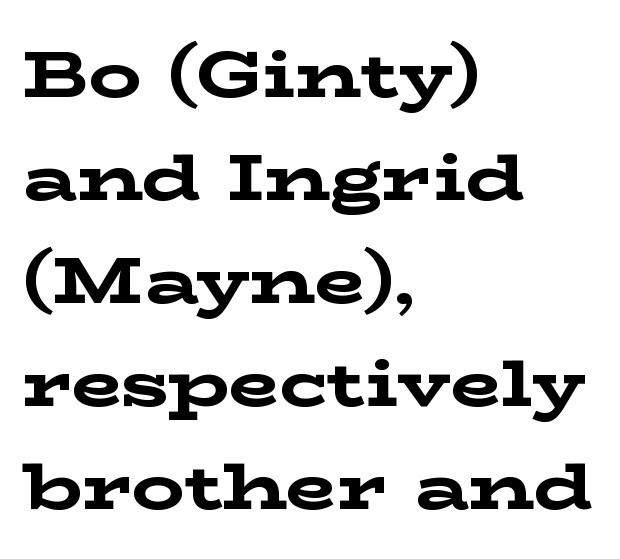
{"serif": "yes", "italic": "no", "bold": "yes", "weight": "bold", "width": "wide", "stroke_contrast": "low", "x_height": "medium", "monospaced": "no", "underline": "no", "align": "left", "line_spacing": "normal", "line_spacing_ratio": 1.56, "letter_spacing": "normal", "letter_spacing_em": 0.0, "glyph_px": 66}
